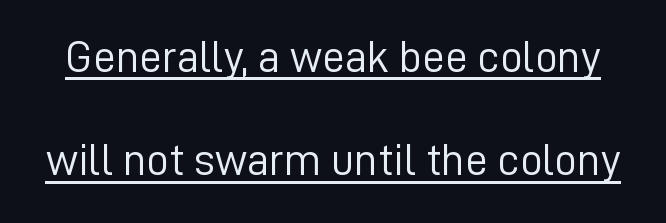
Q: Is the text bold? A: No.
Q: Is the text italic (slanted)? A: No, it is upright.
Q: Is the typeface a serif or a sans-serif typeface? A: Sans-serif.
Q: Is the text underlined? A: Yes.
Q: Is the spacing between letters normal or unusually wide? A: Normal.
Q: Is the spacing between lines tight, normal or loose? A: Loose.
Q: Width (condensed, normal, or wide)? A: Normal.
Q: Stroke contrast? A: Low.
Q: x-height? A: Medium.
Q: Monospaced? A: No.
